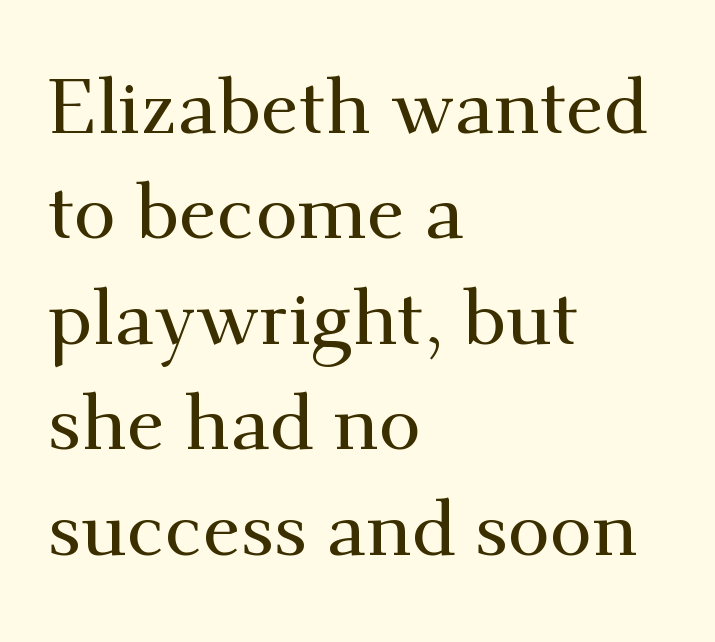
The image shows 77 px serif type, upright; set left-aligned, normal line spacing (1.37x), normal letter spacing, not underlined; medium stroke contrast and a small x-height.
